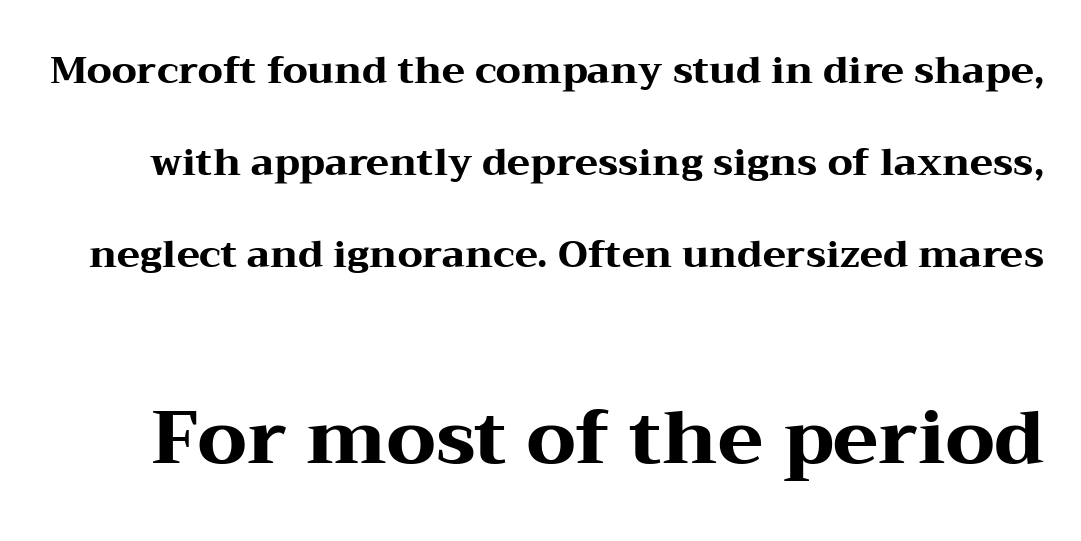
Q: Is the text bold? A: Yes.
Q: Is the text italic (slanted)? A: No, it is upright.
Q: Is the typeface a serif or a sans-serif typeface? A: Serif.
Q: Is the text underlined? A: No.
Q: Is the spacing between letters normal or unusually wide? A: Normal.
Q: Is the spacing between lines tight, normal or loose? A: Loose.
Q: Which block of text is set in a larger size, the first (top) or the second (bottom)? A: The second (bottom) one.
Q: Width (condensed, normal, or wide)? A: Wide.
Q: Stroke contrast? A: Medium.
Q: x-height? A: Medium.
Q: Monospaced? A: No.
